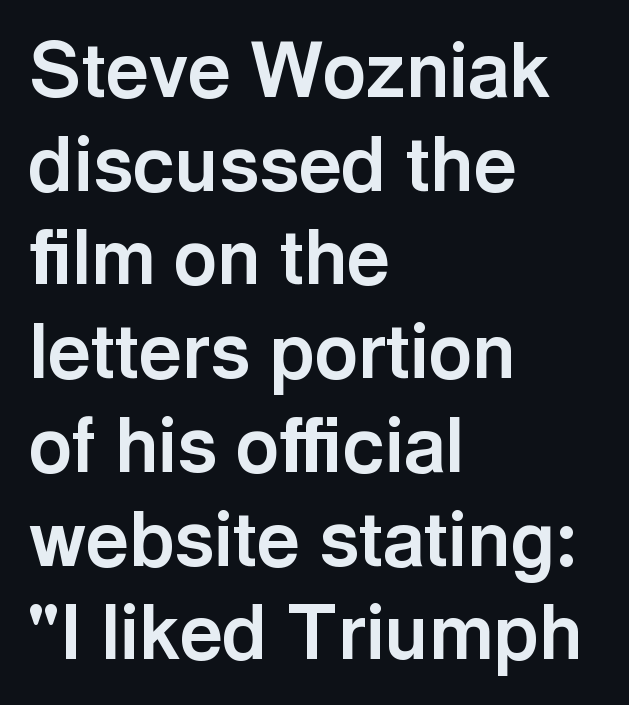
Q: Is the text bold? A: Yes.
Q: Is the text italic (slanted)? A: No, it is upright.
Q: Is the typeface a serif or a sans-serif typeface? A: Sans-serif.
Q: Is the text underlined? A: No.
Q: How is the paragraph aligned? A: Left-aligned.
Q: Is the spacing between letters normal or unusually wide? A: Normal.
Q: Is the spacing between lines tight, normal or loose? A: Normal.
Q: Width (condensed, normal, or wide)? A: Normal.
Q: x-height? A: Medium.
Q: Monospaced? A: No.
